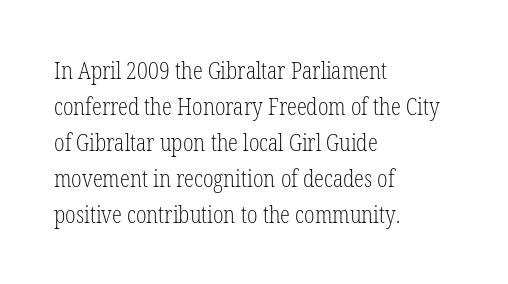
Q: Is the text bold? A: No.
Q: Is the text italic (slanted)? A: No, it is upright.
Q: Is the text underlined? A: No.
Q: How is the paragraph aligned? A: Left-aligned.
Q: Is the spacing between letters normal or unusually wide? A: Normal.
Q: Is the spacing between lines tight, normal or loose? A: Normal.
